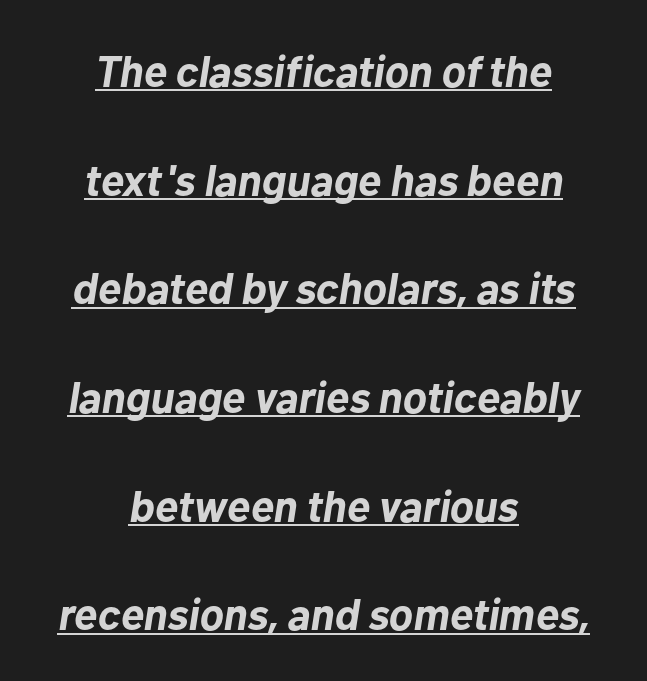
Q: Is the text bold? A: Yes.
Q: Is the text italic (slanted)? A: Yes, it leans right by about 10 degrees.
Q: Is the text underlined? A: Yes.
Q: How is the paragraph aligned? A: Centered.
Q: Is the spacing between letters normal or unusually wide? A: Normal.
Q: Is the spacing between lines tight, normal or loose? A: Loose.
Q: Width (condensed, normal, or wide)? A: Normal.
Q: Stroke contrast? A: Low.
Q: x-height? A: Medium.
Q: Monospaced? A: No.
